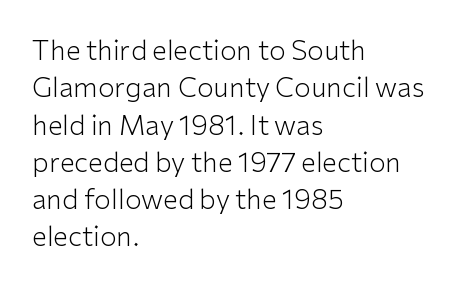
Interline gaps are of average width in this sample. Inter-character spacing is left at the font's built-in metrics. If you drew a line through each stem, it would be perfectly vertical. Words float on clear page, feet unadorned. Each line starts at the same left margin while the right side varies.
